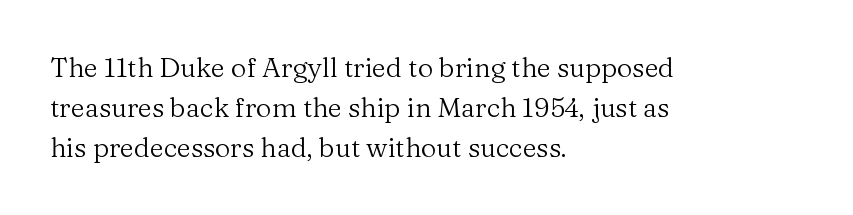
Q: Is the text bold? A: No.
Q: Is the text italic (slanted)? A: No, it is upright.
Q: Is the text underlined? A: No.
Q: How is the paragraph aligned? A: Left-aligned.
Q: Is the spacing between letters normal or unusually wide? A: Normal.
Q: Is the spacing between lines tight, normal or loose? A: Normal.
